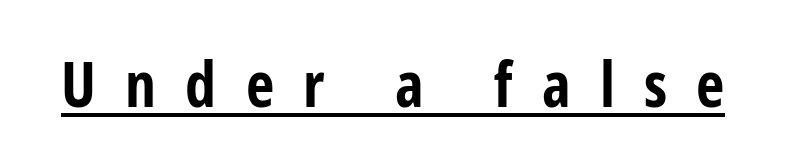
The image shows 62 px bold, condensed sans-serif type, upright; set unusually wide letter spacing (+0.47 em), underlined; low stroke contrast and a medium x-height.
